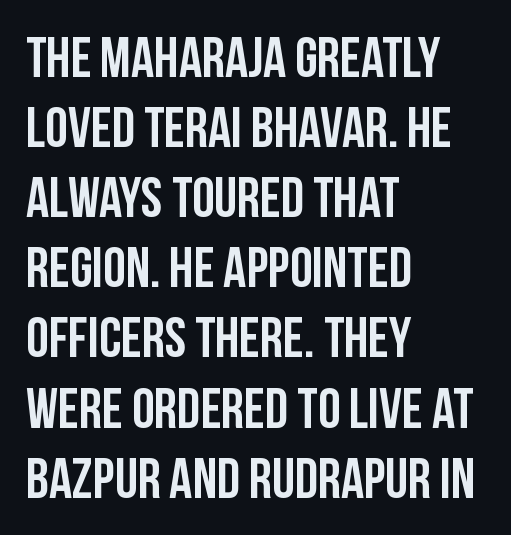
{"serif": "no", "italic": "no", "width": "condensed", "stroke_contrast": "low", "x_height": "large", "monospaced": "no", "underline": "no", "align": "left", "line_spacing_ratio": 1.23, "letter_spacing": "normal", "letter_spacing_em": 0.0, "glyph_px": 57}
